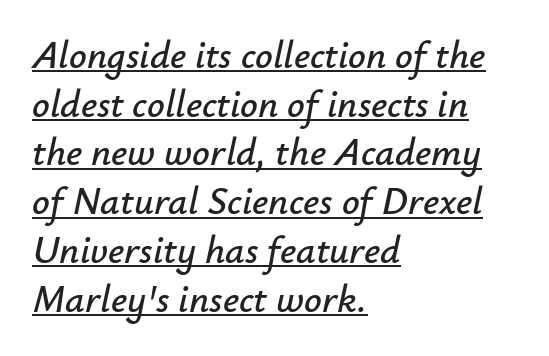
The rendering anchors every line to the left-hand side. The axis of the letterforms is tilted away from vertical. The face used here is proportionally spaced, like ordinary book or web type. The horizontal fit of the characters is conventional and even.
